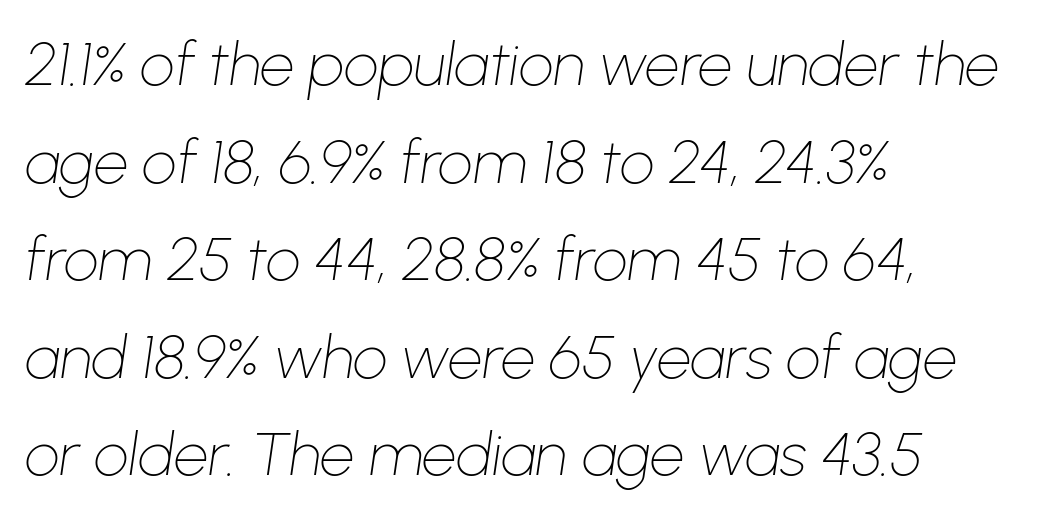
Interline gaps are of average width in this sample. Character widths vary here, with narrow letters taking less room than wide ones. Rule under the text: the space is simply empty. The passage shown leans; its letterforms are oblique. Each stroke keeps to a modest, everyday thickness or less.
